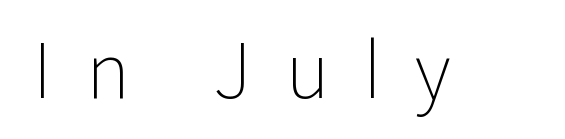
Q: Is the text bold? A: No.
Q: Is the text italic (slanted)? A: No, it is upright.
Q: Is the typeface a serif or a sans-serif typeface? A: Sans-serif.
Q: Is the text underlined? A: No.
Q: Is the spacing between letters normal or unusually wide? A: Unusually wide.
Q: Width (condensed, normal, or wide)? A: Normal.
Q: Stroke contrast? A: Low.
Q: x-height? A: Medium.
Q: Monospaced? A: No.
